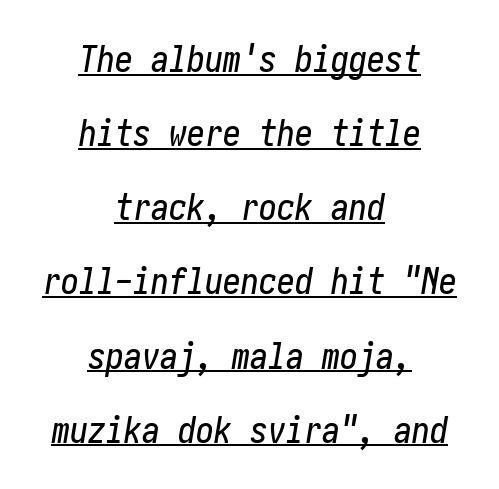
Q: Is the text italic (slanted)? A: Yes, it leans right by about 10 degrees.
Q: Is the text underlined? A: Yes.
Q: How is the paragraph aligned? A: Centered.
Q: Is the spacing between letters normal or unusually wide? A: Normal.
Q: Is the spacing between lines tight, normal or loose? A: Loose.
Q: Width (condensed, normal, or wide)? A: Condensed.
Q: Stroke contrast? A: Low.
Q: x-height? A: Medium.
